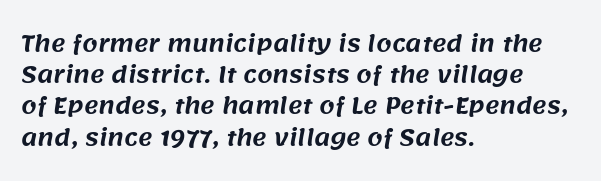
Check the space under the baseline: it is left empty. The rag falls on the right side of this text block. The passage shown has conventional tracking throughout. Each new line begins a customary step beneath the previous one.
